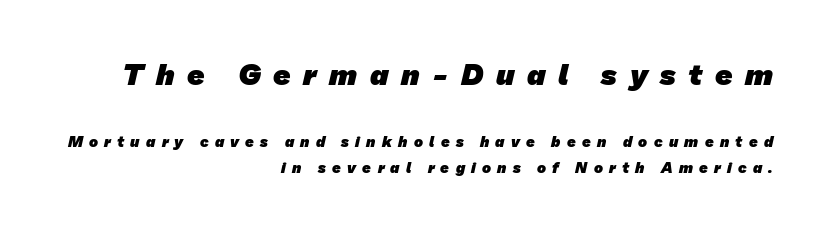
The image shows 30 px heavy sans-serif type; set right-aligned, line spacing 1.76x, unusually wide letter spacing (+0.42 em), not underlined; the first (top) block is 2.0x larger; low stroke contrast and a medium x-height.
